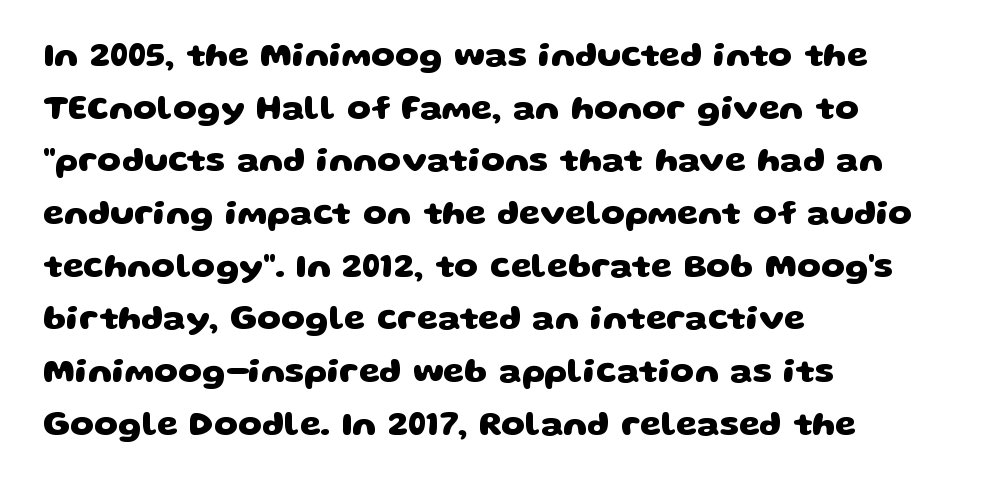
Strokes here are thick enough to call this a true bold. The text block is weighted toward the left margin, trailing off unevenly rightward. The line-height multiplier appears to be the usual default. The typeface chosen for these lines omits serifs. A typesetter would call this proportional, since set widths differ per character.
